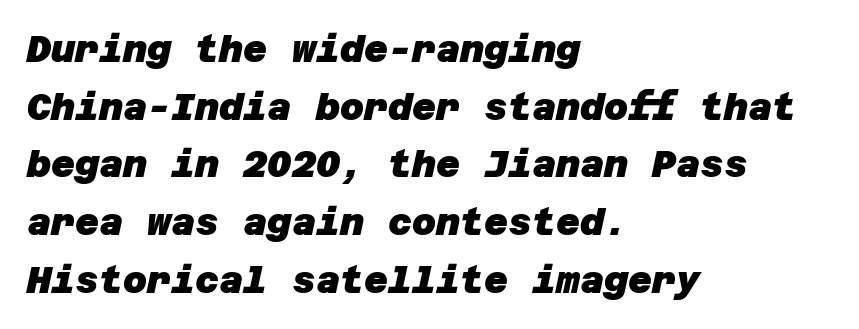
One glance says typical: line gaps are just what's usual. Observe the absence of serifs on each vertical stroke in this sample. Look at the stroke-to-counter ratio: heavy, a bold. Horizontal alignment here is leftward, the default for most running prose. Lines of text with bare space underneath.
